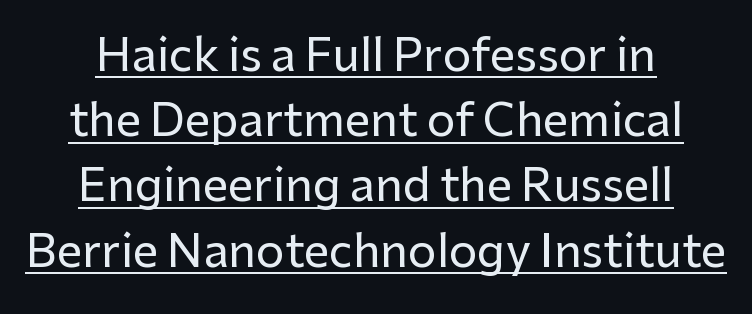
If you measured baseline to baseline, you'd find a middling distance. The letterforms sit shoulder to shoulder at normal distance. This sample uses an upright cut, with every glyph sitting square on the baseline. This is underlined copy, the kind a proofreader might mark for attention. Is the block centered? Yes — each line is placed symmetrically about the middle. The type family on display is of the sans-serif kind.
